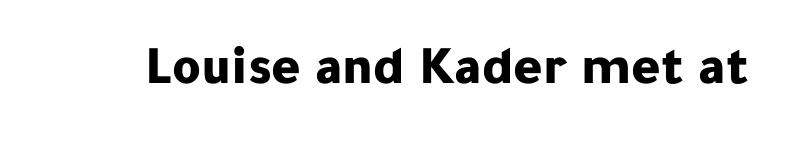
Unlike italic type, these characters show no tilt at all. Nothing unusual about the tracking: characters are spaced as the font intends. The type family on display is of the sans-serif kind. Looks like regular typesetting: each glyph gets only the width it needs.
